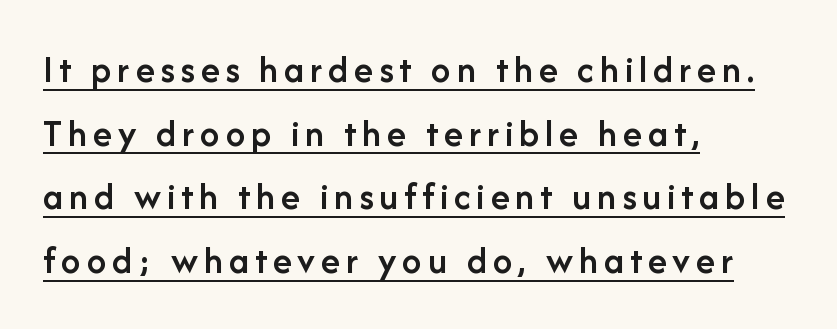
The image shows 39 px semibold sans-serif type, upright; set left-aligned, normal line spacing (1.63x), underlined; low stroke contrast and a medium x-height.
